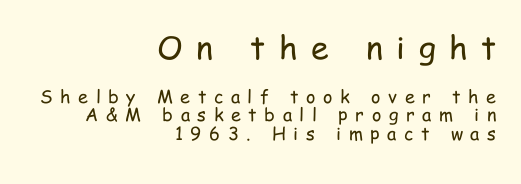
These lines are rendered in a variable-pitch font. The designer dialed line spacing down below the default. The axis of the letterforms is exactly vertical. Between these two stacked blocks, the higher one wins on size. The horizontal fit of the characters is loose and conspicuously gappy. In terms of letterform style, serifs are entirely absent.
